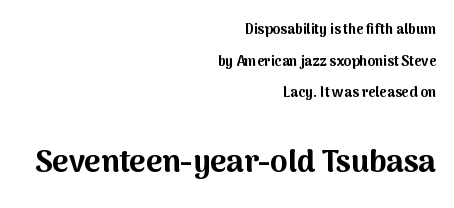
Look at the bottom of the vertical strokes: they stop flat, with no serifs. Widely set lines give the paragraph a tall, airy silhouette. This sample has the flowing, uneven cadence of proportional lettering. No word sits above an underline.
